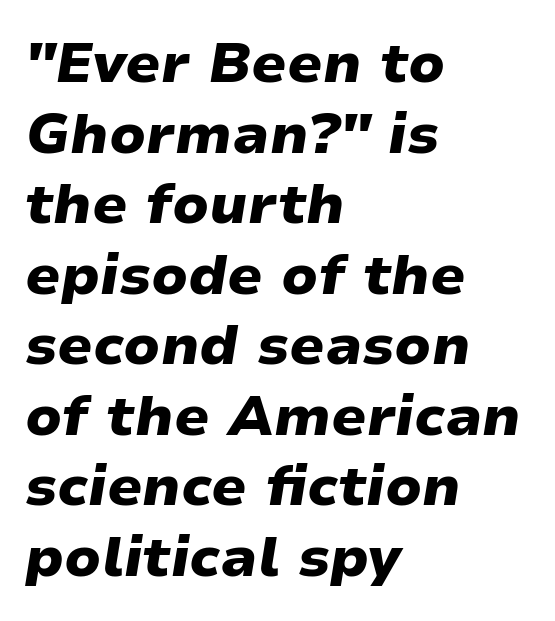
This block has exactly the height ordinary leading produces. In terms of letterspacing, this is plain default setting. The face used here is proportionally spaced, like ordinary book or web type. Is the type slanted? Yes — the strokes lean at a clear angle.
